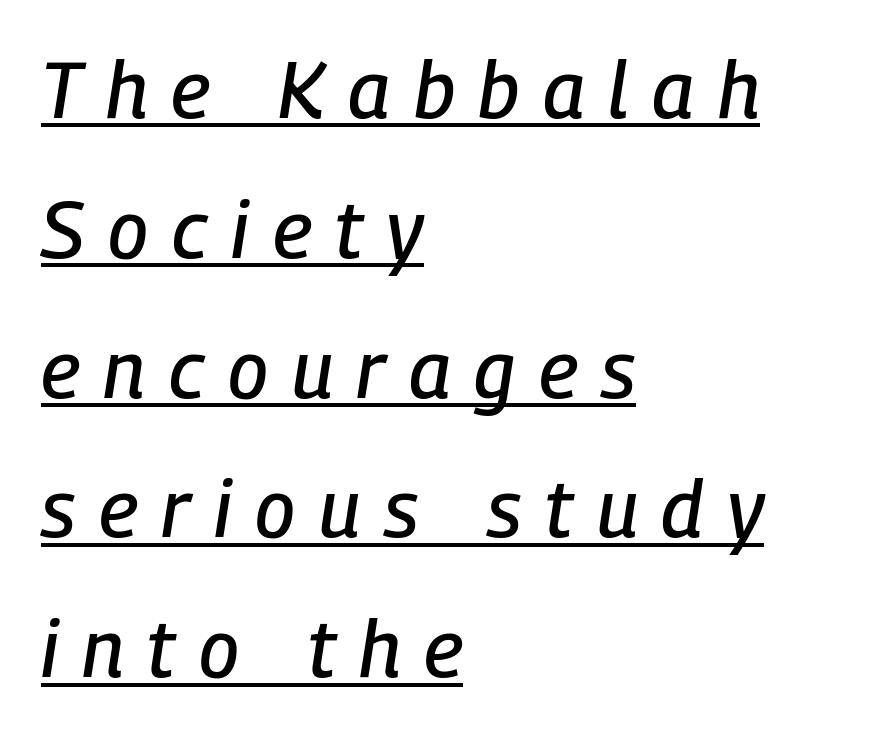
Think of a printed novel: that variable character pitch is what you see here. The passage shown is underscored from start to finish. Someone cranked the tracking dial way up on this one. Compared with ordinary roman type, these characters are visibly tilted. Which margin do the lines hug? The left one — the right edge is uneven.
